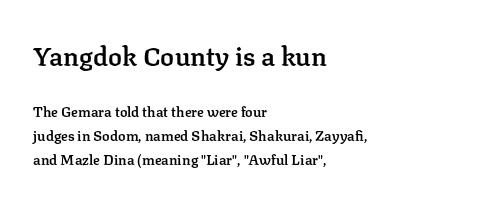
I'd describe the lettering as semibold — firm but not a full bold. Here the first block reads like a headline and the second like body copy. Glyph-to-glyph distance matches everyday printed text. The glyphs are unaccompanied by any horizontal stroke below them. It's the straight-up-and-down kind of type.
